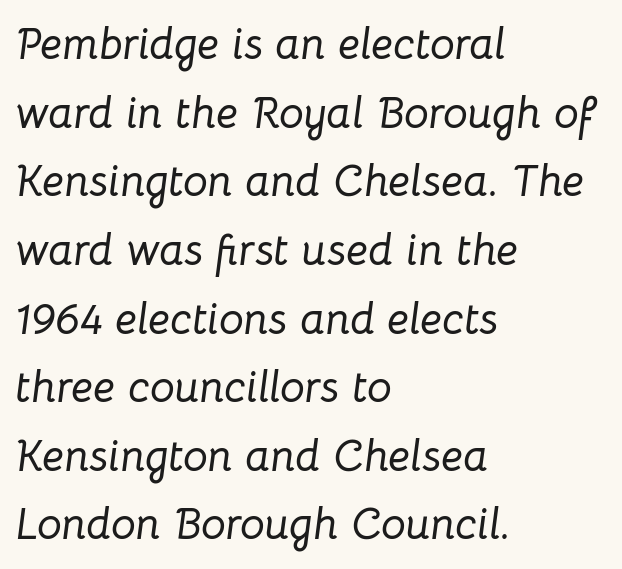
The image shows 44 px text type, italic (leaning right); set left-aligned, normal line spacing (1.56x), normal letter spacing, not underlined; low stroke contrast and a medium x-height.
